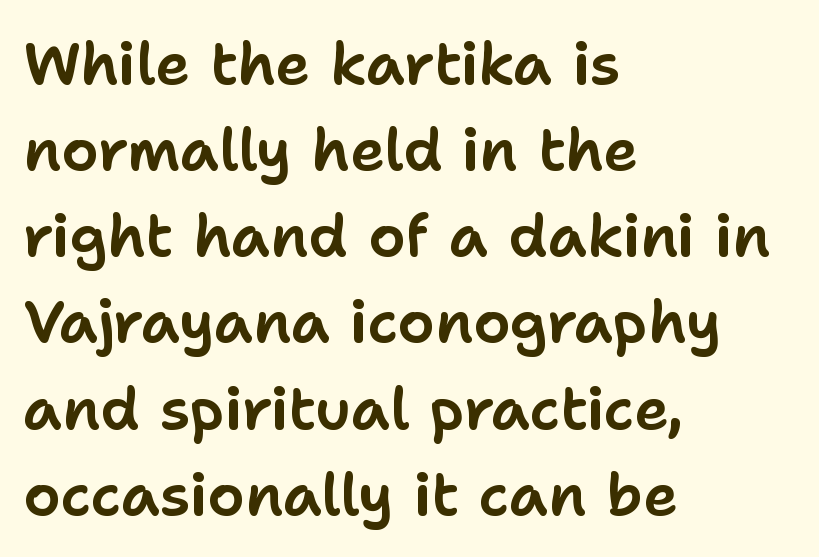
{"serif": "no", "italic": "no", "width": "normal", "stroke_contrast": "low", "x_height": "medium", "monospaced": "no", "underline": "no", "align": "left", "line_spacing": "normal", "line_spacing_ratio": 1.46, "letter_spacing": "normal", "letter_spacing_em": 0.0, "glyph_px": 59}
